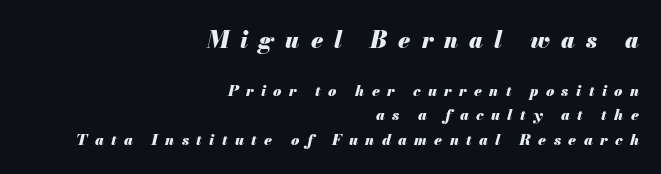
The image shows 23 px bold type, italic (leaning right); set right-aligned, normal line spacing (1.66x), unusually wide letter spacing (+0.49 em), not underlined; the first (top) block is 1.53x larger.
